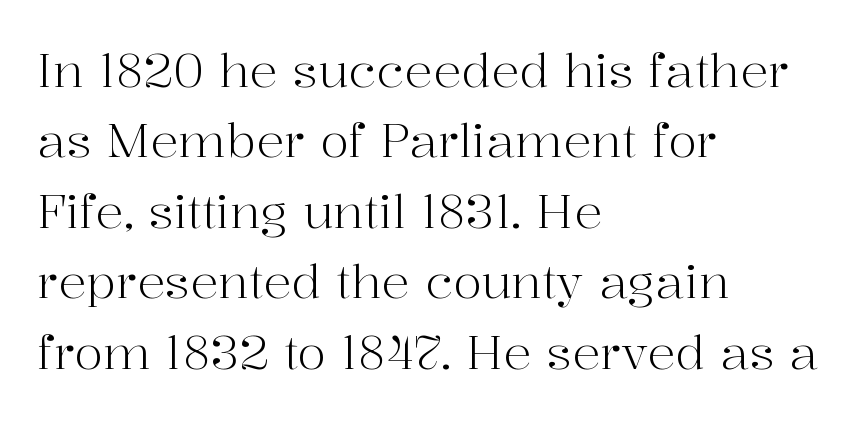
This rendering employs a face with finishing strokes, i.e., a serif. This sample keeps an unexceptional amount of space between lines. Characters follow at the spacing the type designer built in. This is roman type, the default non-slanted kind.
